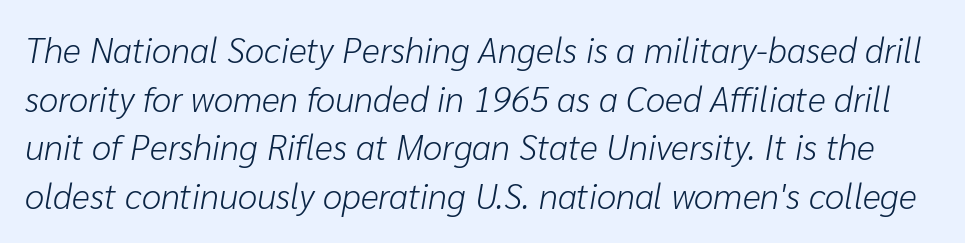
The image shows 35 px light type, italic (leaning right); set normal line spacing (1.39x), normal letter spacing, not underlined; low stroke contrast and a medium x-height.
